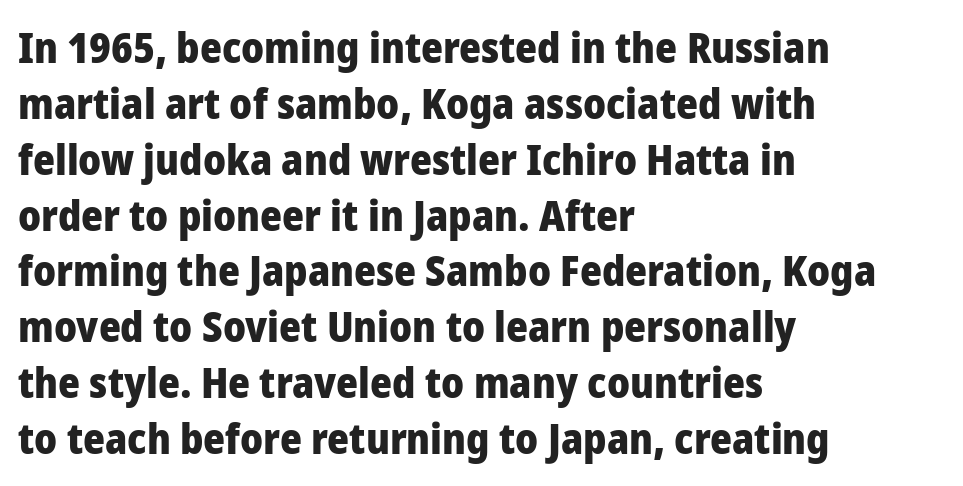
Q: Is the text bold? A: Yes.
Q: Is the text italic (slanted)? A: No, it is upright.
Q: Is the typeface a serif or a sans-serif typeface? A: Sans-serif.
Q: Is the text underlined? A: No.
Q: How is the paragraph aligned? A: Left-aligned.
Q: Is the spacing between letters normal or unusually wide? A: Normal.
Q: Is the spacing between lines tight, normal or loose? A: Normal.
Q: Width (condensed, normal, or wide)? A: Normal.
Q: Stroke contrast? A: Low.
Q: x-height? A: Medium.
Q: Monospaced? A: No.
